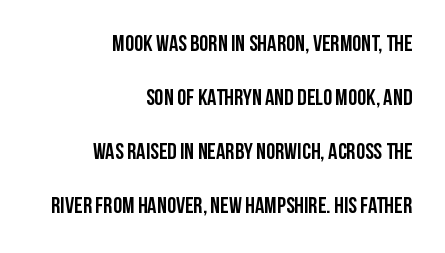
The typography opts for an upright posture over an oblique one. The letters sit at their default tracking, neither squeezed nor spread. What weight is shown? A full bold with thick strokes. Unmarked baselines from the first word to the last. Each line ends at the same right margin while the left side varies. The designer dialed line spacing up above the default.
